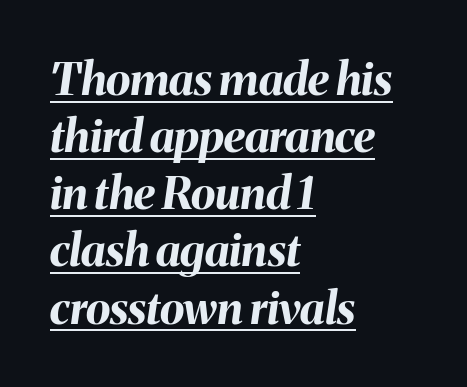
Q: Is the text bold? A: Yes.
Q: Is the text italic (slanted)? A: Yes, it leans right by about 8 degrees.
Q: Is the text underlined? A: Yes.
Q: How is the paragraph aligned? A: Left-aligned.
Q: Is the spacing between letters normal or unusually wide? A: Normal.
Q: Is the spacing between lines tight, normal or loose? A: Normal.
Q: Width (condensed, normal, or wide)? A: Normal.
Q: Stroke contrast? A: Medium.
Q: x-height? A: Medium.
Q: Monospaced? A: No.
